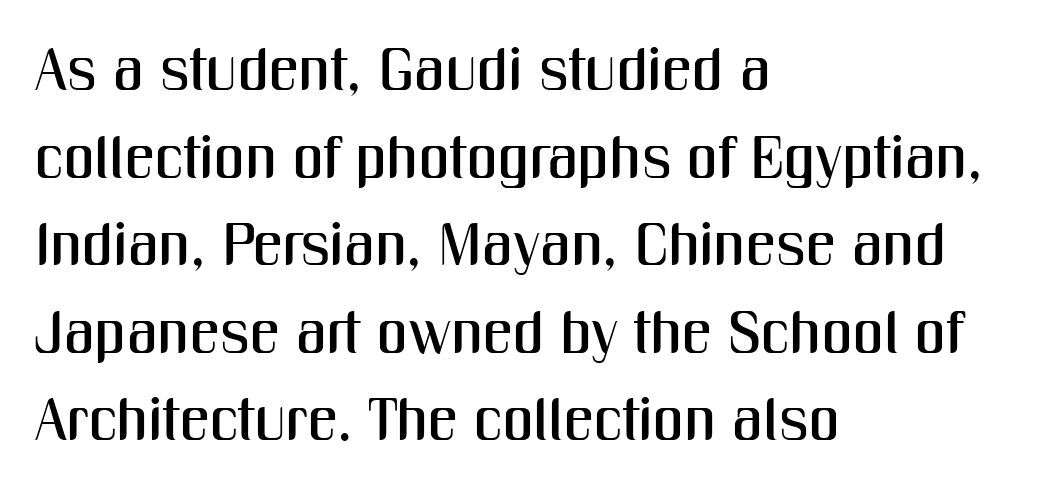
Q: Is the text italic (slanted)? A: No, it is upright.
Q: Is the typeface a serif or a sans-serif typeface? A: Sans-serif.
Q: Is the text underlined? A: No.
Q: How is the paragraph aligned? A: Left-aligned.
Q: Is the spacing between letters normal or unusually wide? A: Normal.
Q: Is the spacing between lines tight, normal or loose? A: Normal.
Q: Width (condensed, normal, or wide)? A: Condensed.
Q: Stroke contrast? A: Medium.
Q: x-height? A: Medium.
Q: Monospaced? A: No.
